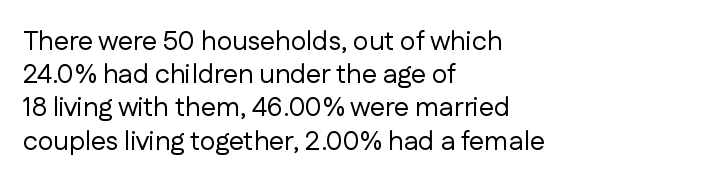
{"italic": "no", "bold": "no", "underline": "no", "align": "left", "line_spacing_ratio": 1.23, "letter_spacing": "normal", "letter_spacing_em": 0.0, "glyph_px": 27}
